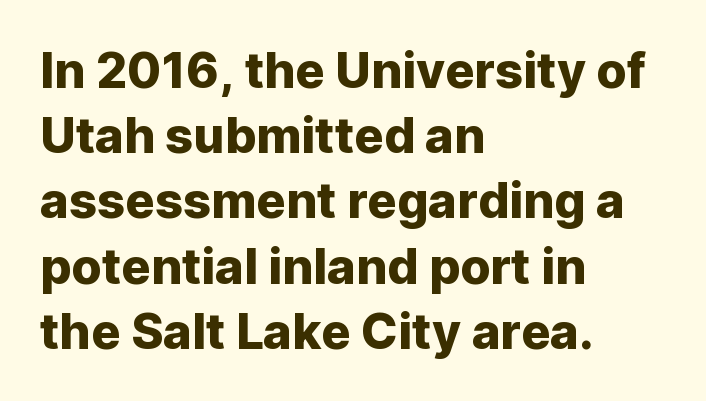
The image shows 49 px sans-serif type, upright; set left-aligned, normal line spacing (1.33x), normal letter spacing, not underlined; low stroke contrast and a medium x-height.
